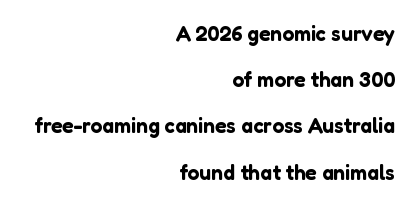
The image shows 21 px text type, upright; set right-aligned, loose line spacing (2.2x), normal letter spacing, not underlined.
